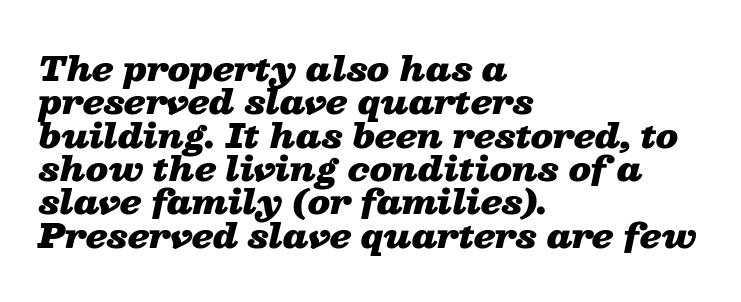
Q: Is the text bold? A: Yes.
Q: Is the text italic (slanted)? A: Yes, it leans right by about 13 degrees.
Q: Is the text underlined? A: No.
Q: How is the paragraph aligned? A: Left-aligned.
Q: Is the spacing between letters normal or unusually wide? A: Normal.
Q: Is the spacing between lines tight, normal or loose? A: Tight.
Q: Width (condensed, normal, or wide)? A: Wide.
Q: Stroke contrast? A: Low.
Q: x-height? A: Medium.
Q: Monospaced? A: No.
